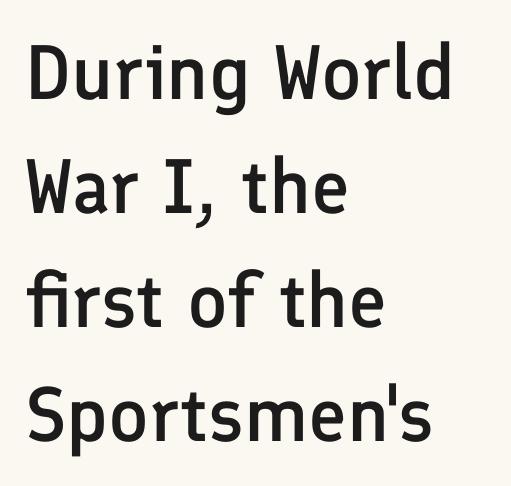
Rows of type keep a routine distance in the vertical direction. The passage shown is not underscored anywhere. Note the varied advance widths — an 'i' is clearly narrower than an 'm'. Examine the stroke ends and you'll find no serifs. Weight check: semibold — heavier than regular, not quite bold. Left-aligned paragraph, ragged on the right.
